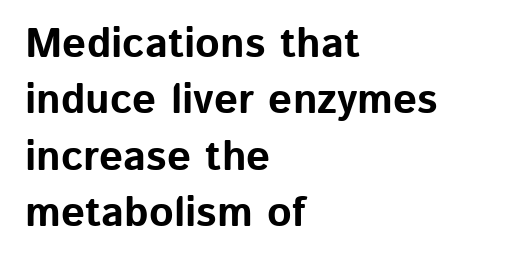
{"serif": "no", "italic": "no", "bold": "yes", "weight": "bold", "width": "normal", "stroke_contrast": "low", "x_height": "medium", "monospaced": "no", "underline": "no", "align": "left", "line_spacing": "normal", "line_spacing_ratio": 1.34, "letter_spacing": "normal", "letter_spacing_em": 0.0, "glyph_px": 42}
